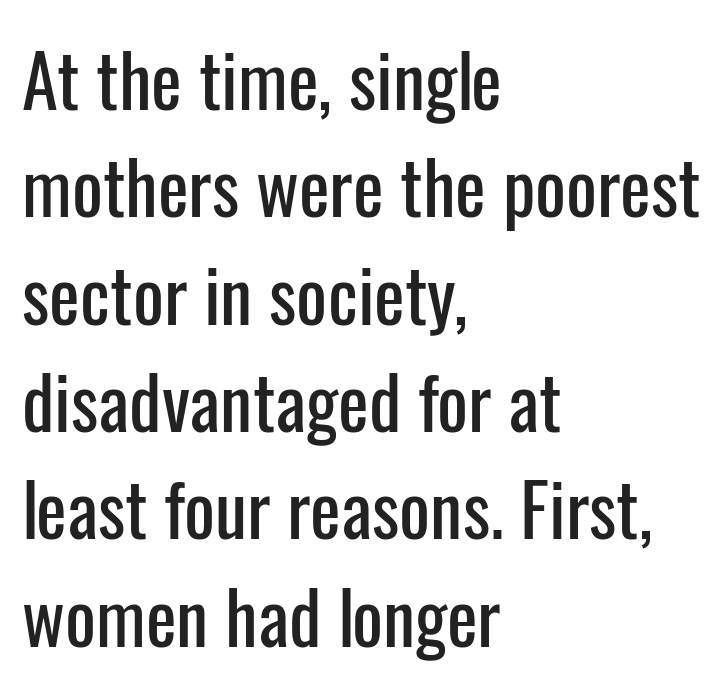
The image shows 73 px condensed sans-serif type, upright; set left-aligned, normal line spacing (1.47x), normal letter spacing, not underlined; low stroke contrast and a medium x-height.
